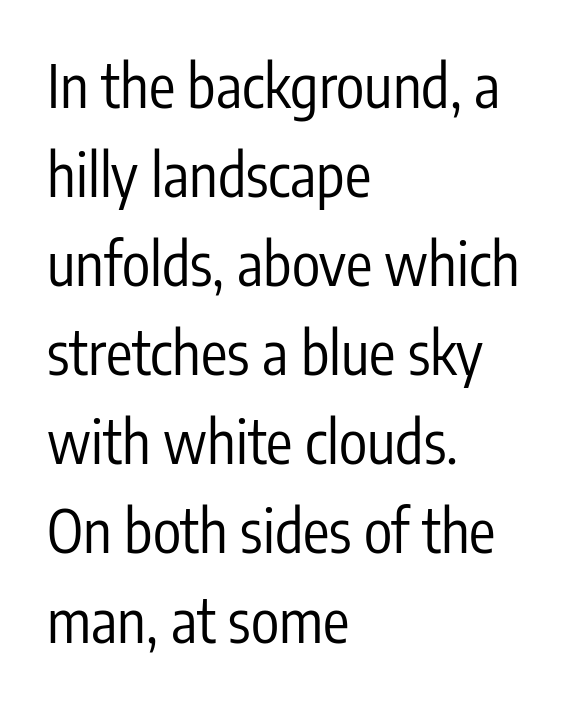
Alignment: flush left. The glyphs are unaccompanied by any horizontal stroke below them. Rendered with straight, roman letterforms. Evenly set lines give the paragraph a standard silhouette. The strokes are not fattened; the text isn't bold. Stroke terminals: plain, sans-serif.
